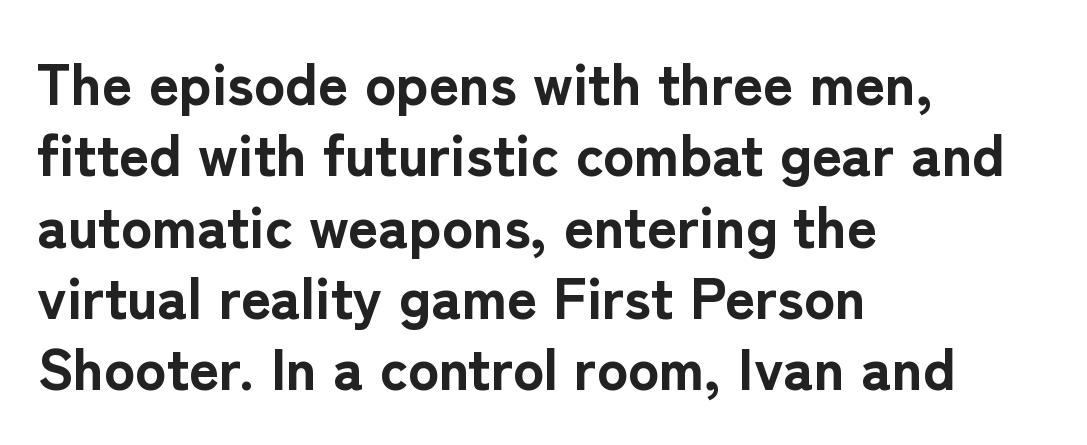
The image shows 58 px bold sans-serif type, upright; set left-aligned, line spacing 1.23x, normal letter spacing, not underlined; low stroke contrast and a medium x-height.
